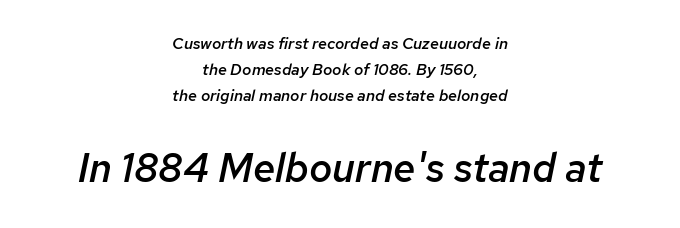
The later block is typeset at a bigger size than the earlier block. The vertical gap from one line to the next is medium. Every character sits at an angle, as italics do. Here the designer chose a conventional face with non-uniform glyph widths.
